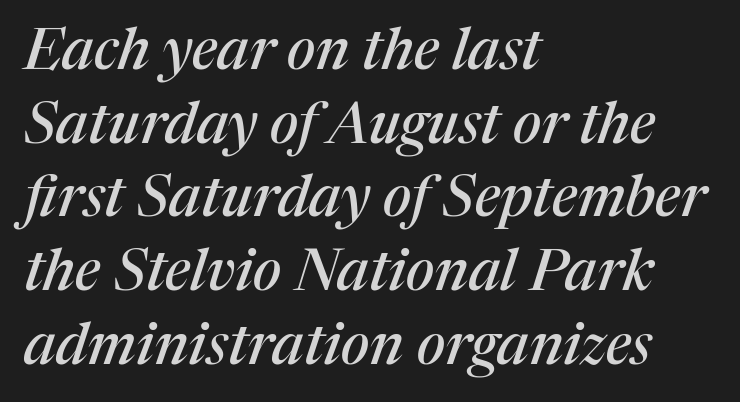
{"serif": "yes", "italic": "yes", "lean": "right", "slant_degrees": 17, "width": "normal", "stroke_contrast": "medium", "x_height": "medium", "monospaced": "no", "underline": "no", "align": "left", "line_spacing": "normal", "line_spacing_ratio": 1.27, "letter_spacing": "normal", "letter_spacing_em": 0.0, "glyph_px": 58}
